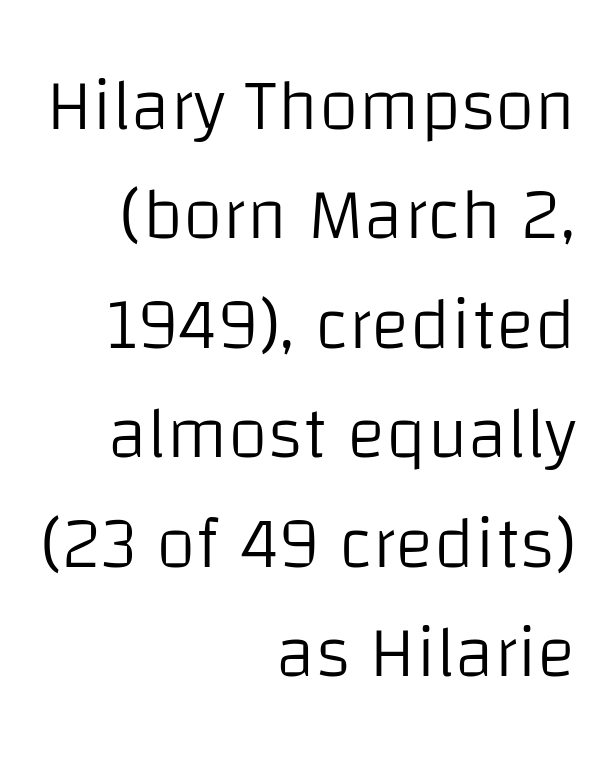
{"serif": "no", "italic": "no", "bold": "no", "weight": "light", "width": "normal", "stroke_contrast": "low", "x_height": "large", "monospaced": "no", "underline": "no", "align": "right", "line_spacing": "normal", "line_spacing_ratio": 1.5, "letter_spacing": "normal", "letter_spacing_em": 0.0, "glyph_px": 73}
